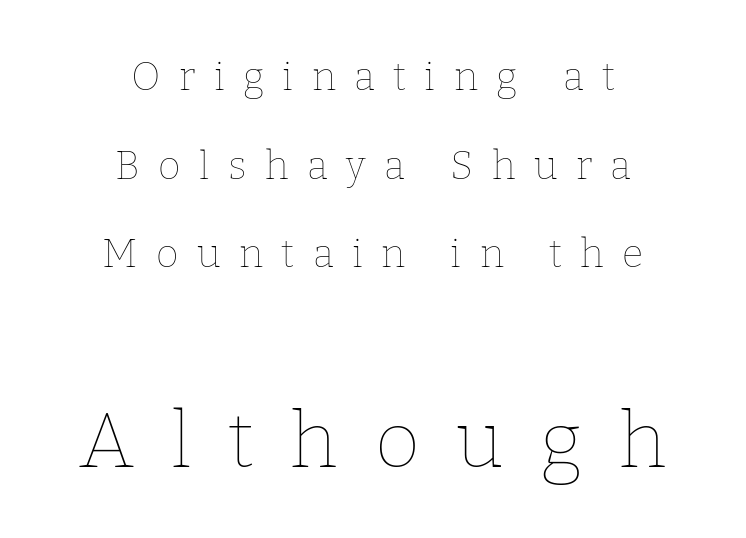
Q: Is the text bold? A: No.
Q: Is the text italic (slanted)? A: No, it is upright.
Q: Is the text underlined? A: No.
Q: How is the paragraph aligned? A: Centered.
Q: Is the spacing between letters normal or unusually wide? A: Unusually wide.
Q: Is the spacing between lines tight, normal or loose? A: Loose.
Q: Which block of text is set in a larger size, the first (top) or the second (bottom)? A: The second (bottom) one.
Q: Width (condensed, normal, or wide)? A: Normal.
Q: Stroke contrast? A: Low.
Q: x-height? A: Medium.
Q: Monospaced? A: No.
